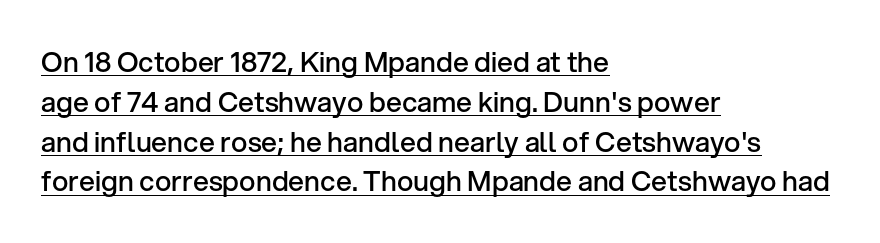
This is sans-serif lettering, the kind often seen on screens and signage. Characters follow at the spacing the type designer built in. Layout note: lines flush left. Rendered with straight, roman letterforms.
